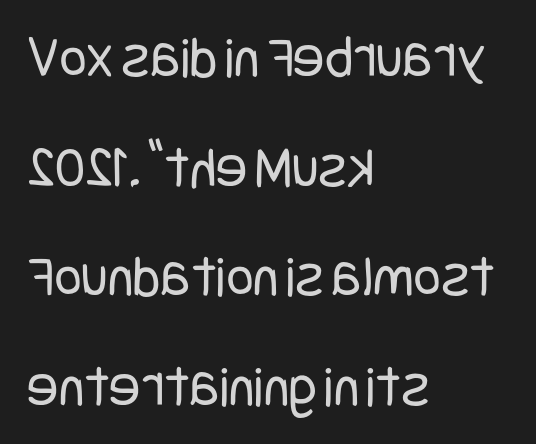
Q: Is the text bold? A: No.
Q: Is the text italic (slanted)? A: No, it is upright.
Q: Is the typeface a serif or a sans-serif typeface? A: Sans-serif.
Q: Is the text underlined? A: No.
Q: How is the paragraph aligned? A: Left-aligned.
Q: Is the spacing between letters normal or unusually wide? A: Normal.
Q: Width (condensed, normal, or wide)? A: Condensed.
Q: Stroke contrast? A: Low.
Q: x-height? A: Large.
